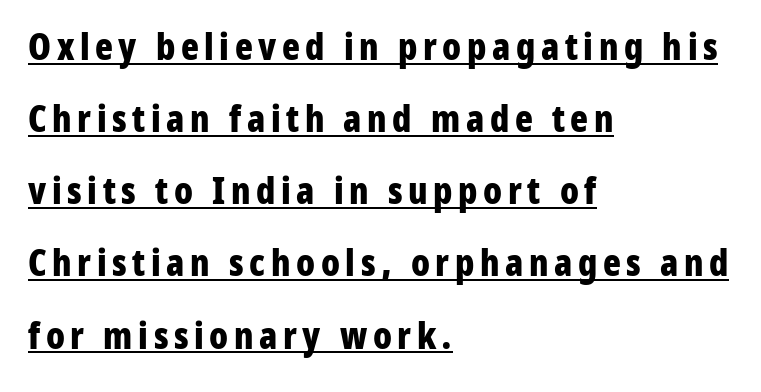
The rendering anchors every line to the left-hand side. Leading: increased. The type family on display is of the sans-serif kind. Character widths vary here, with narrow letters taking less room than wide ones.
